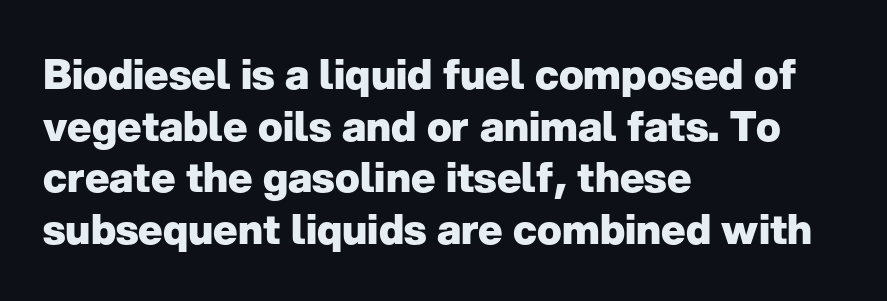
Q: Is the text bold? A: Yes.
Q: Is the text italic (slanted)? A: No, it is upright.
Q: Is the typeface a serif or a sans-serif typeface? A: Sans-serif.
Q: Is the text underlined? A: No.
Q: How is the paragraph aligned? A: Left-aligned.
Q: Is the spacing between letters normal or unusually wide? A: Normal.
Q: Is the spacing between lines tight, normal or loose? A: Normal.
Q: Width (condensed, normal, or wide)? A: Normal.
Q: Stroke contrast? A: Low.
Q: x-height? A: Medium.
Q: Monospaced? A: No.
